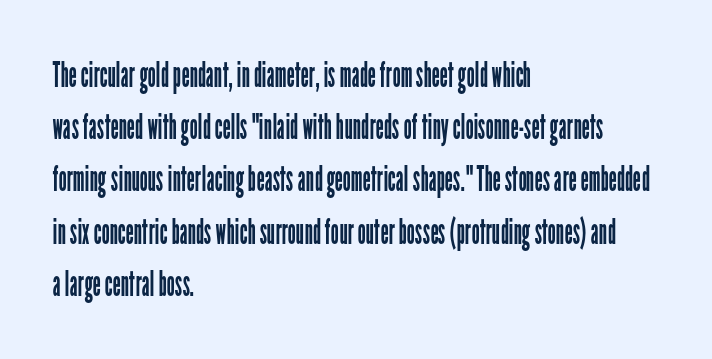
The face used here is proportionally spaced, like ordinary book or web type. These lines sit exactly where default settings would place them. The typeface chosen for these lines omits serifs. Words appear dense and cohesive because spacing is normal. Stroke mass is kept to a normal reading level or below. A roman cut, with each character standing at attention.
